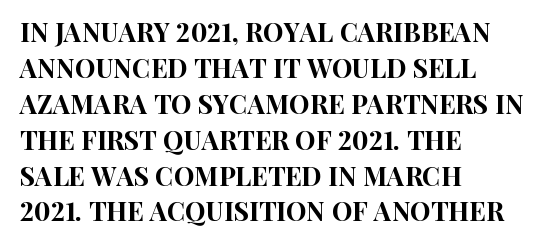
{"italic": "no", "underline": "no", "align": "left", "line_spacing": "normal", "line_spacing_ratio": 1.38, "letter_spacing": "normal", "letter_spacing_em": 0.0, "glyph_px": 26}
